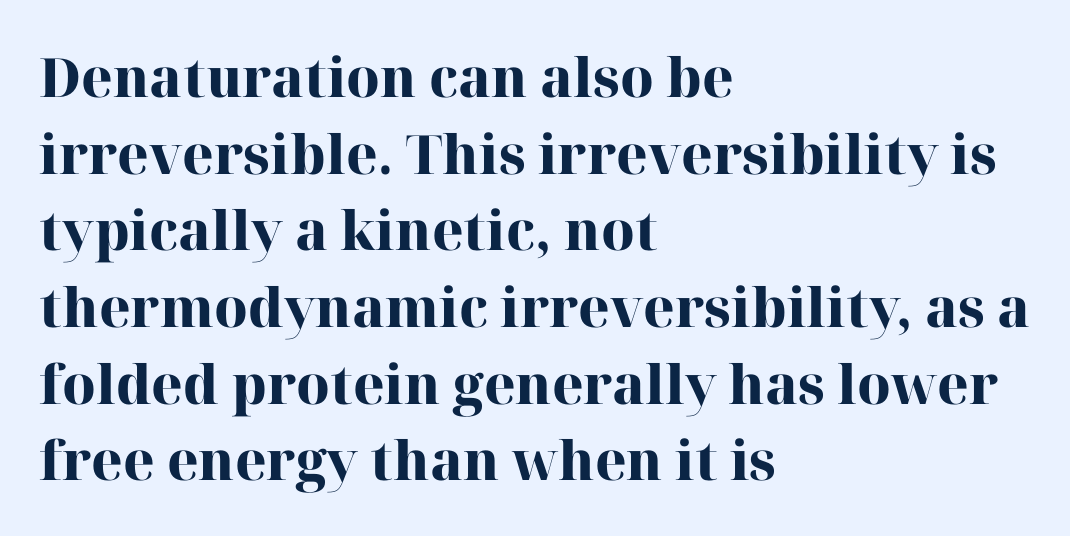
{"serif": "yes", "italic": "no", "bold": "yes", "weight": "heavy", "width": "normal", "stroke_contrast": "high", "x_height": "medium", "monospaced": "no", "underline": "no", "align": "left", "line_spacing": "normal", "line_spacing_ratio": 1.42, "letter_spacing": "normal", "letter_spacing_em": 0.0, "glyph_px": 54}
